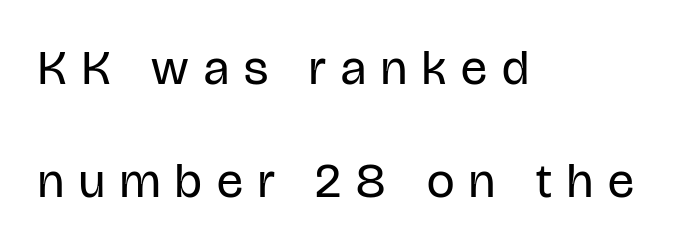
The image shows 49 px regular-weight, condensed sans-serif type, upright; set left-aligned, loose line spacing (2.31x), unusually wide letter spacing (+0.31 em), not underlined; low stroke contrast and a large x-height.
